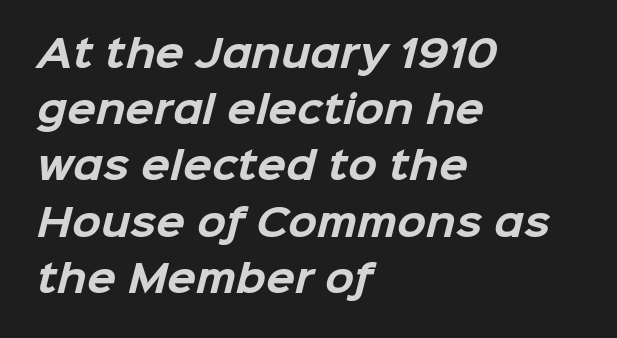
{"serif": "no", "bold": "yes", "weight": "bold", "width": "normal", "stroke_contrast": "low", "x_height": "medium", "monospaced": "no", "underline": "no", "align": "left", "line_spacing": "normal", "line_spacing_ratio": 1.48, "letter_spacing": "normal", "letter_spacing_em": 0.0, "glyph_px": 38}
